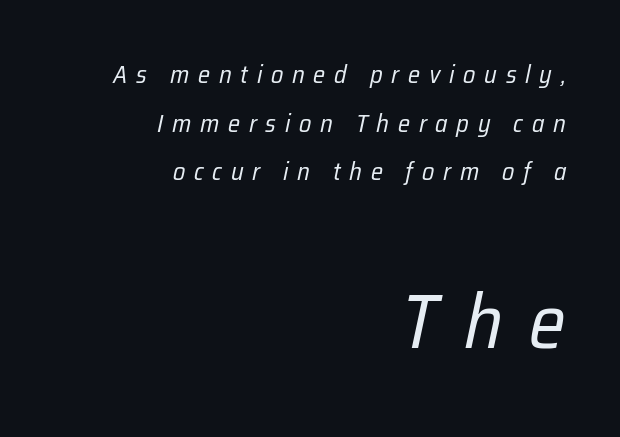
{"italic": "yes", "lean": "right", "slant_degrees": 12, "bold": "no", "weight": "regular", "width": "condensed", "stroke_contrast": "low", "x_height": "medium", "monospaced": "no", "underline": "no", "align": "right", "line_spacing": "loose", "line_spacing_ratio": 1.95, "letter_spacing": "wide", "letter_spacing_em": 0.35, "larger_block": "second", "size_ratio": 3.04, "glyph_px": 76}
